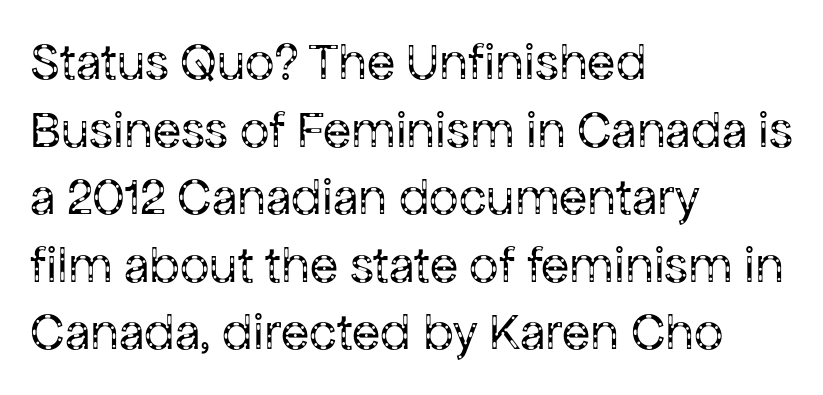
{"serif": "no", "italic": "no", "bold": "no", "weight": "regular", "width": "normal", "stroke_contrast": "low", "x_height": "medium", "monospaced": "no", "underline": "no", "align": "left", "line_spacing": "normal", "line_spacing_ratio": 1.3, "letter_spacing": "normal", "letter_spacing_em": 0.0, "glyph_px": 52}
